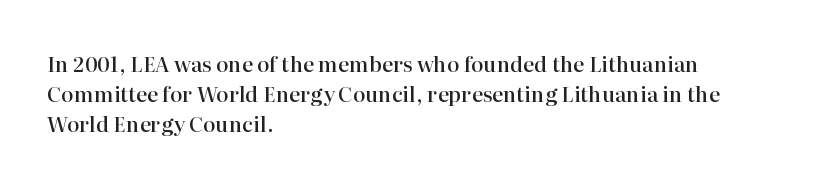
Q: Is the text bold? A: Semi-bold.
Q: Is the text italic (slanted)? A: No, it is upright.
Q: Is the text underlined? A: No.
Q: How is the paragraph aligned? A: Left-aligned.
Q: Is the spacing between letters normal or unusually wide? A: Normal.
Q: Is the spacing between lines tight, normal or loose? A: Normal.
